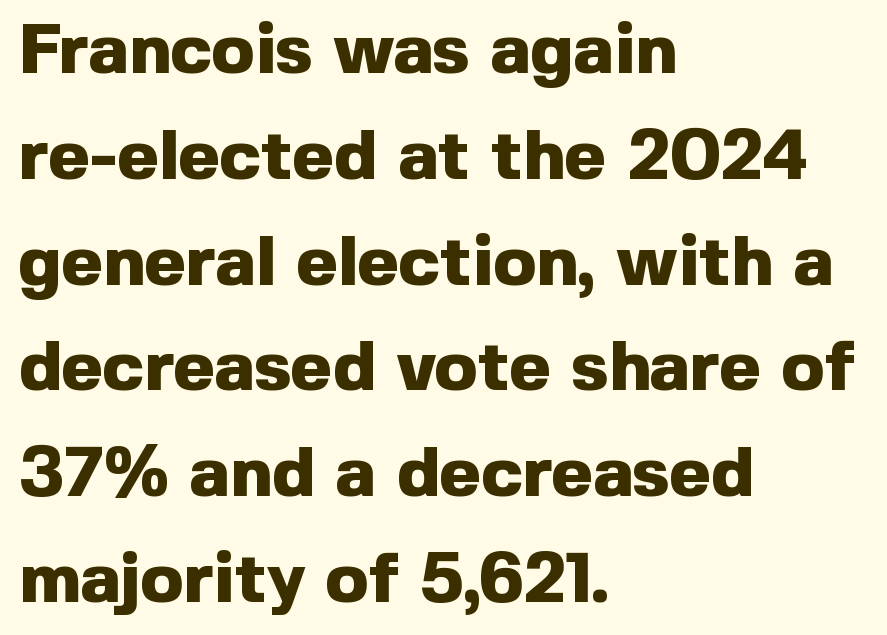
Q: Is the text bold? A: Yes.
Q: Is the text italic (slanted)? A: No, it is upright.
Q: Is the typeface a serif or a sans-serif typeface? A: Sans-serif.
Q: Is the text underlined? A: No.
Q: How is the paragraph aligned? A: Left-aligned.
Q: Is the spacing between letters normal or unusually wide? A: Normal.
Q: Is the spacing between lines tight, normal or loose? A: Normal.
Q: Width (condensed, normal, or wide)? A: Normal.
Q: x-height? A: Medium.
Q: Monospaced? A: No.
